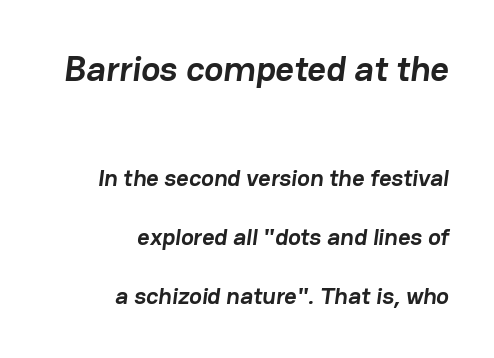
Does the bottom block carry the larger type? No, the top block does. Standard letterfit; no display-style spreading of the glyphs. Weight check: bold — yes, fully. Each letter keeps its own natural width here, so spacing adapts to shape.
